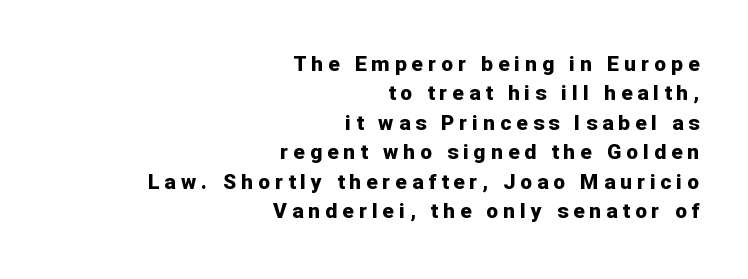
Q: Is the text bold? A: Yes.
Q: Is the text italic (slanted)? A: No, it is upright.
Q: Is the text underlined? A: No.
Q: How is the paragraph aligned? A: Right-aligned.
Q: Is the spacing between letters normal or unusually wide? A: Unusually wide.
Q: Is the spacing between lines tight, normal or loose? A: Normal.
